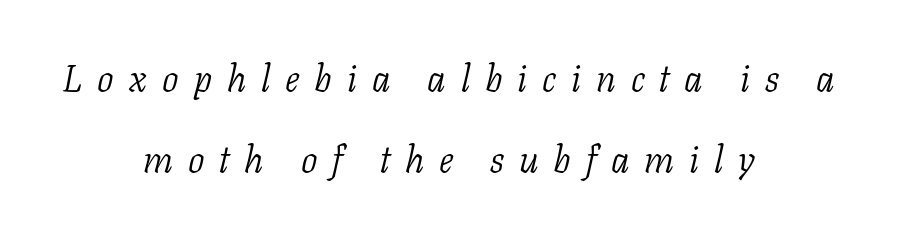
The image shows 37 px light serif type, italic (leaning right); set centered, loose line spacing (2.19x), unusually wide letter spacing (+0.4 em), not underlined; low stroke contrast and a medium x-height.
